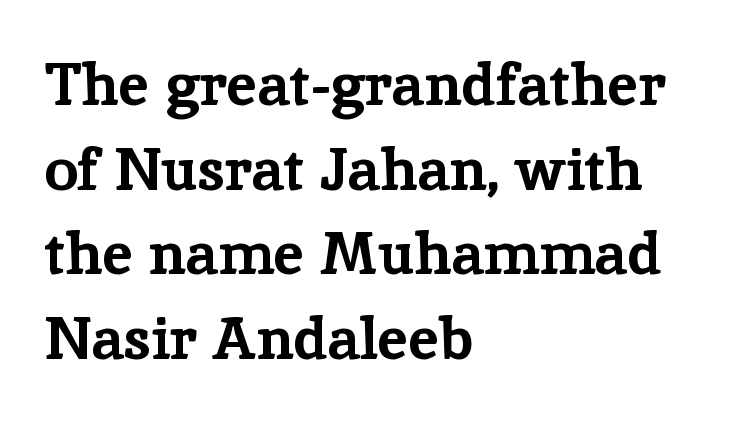
The face used here is proportionally spaced, like ordinary book or web type. Look at the tracking — it's just the regular setting, nothing added. Strokes here are thick enough to call this a true bold. Quick note: interline space is typical. The foot of each line stays bare and open. The lines in this sample share a left origin and differ only in where they stop.
